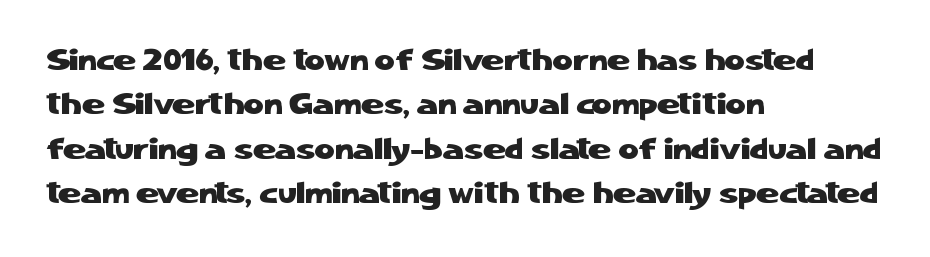
{"serif": "no", "italic": "no", "width": "normal", "stroke_contrast": "low", "x_height": "medium", "monospaced": "no", "underline": "no", "align": "left", "line_spacing": "normal", "line_spacing_ratio": 1.43, "letter_spacing": "normal", "letter_spacing_em": 0.0, "glyph_px": 31}
